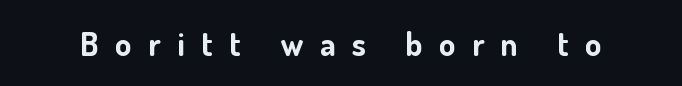
Designer's note — italics off, roman on. Letters rest on an invisible, unmarked baseline. The rendering uses natural spacing where letterforms have individual widths. Heft: maximum for text — a bold. Inter-character spacing is expanded well beyond the font's built-in metrics. Is this a sans? Yes — the strokes have no serifs.
